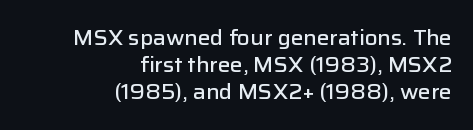
The letters stand straight up with perfectly vertical stems. Line ends are locked; line starts wander. Tracking here is standard; glyphs follow each other at the usual distance. Summary of weight: moderately heavy, a semibold.
